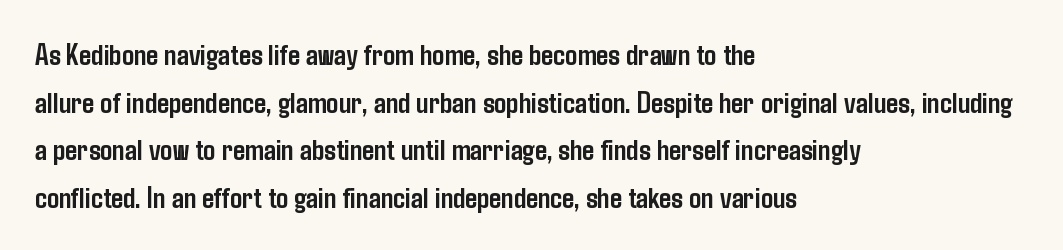
The image shows 30 px semibold, condensed sans-serif type, upright; set left-aligned, normal line spacing (1.59x), normal letter spacing, not underlined; low stroke contrast and a medium x-height.
